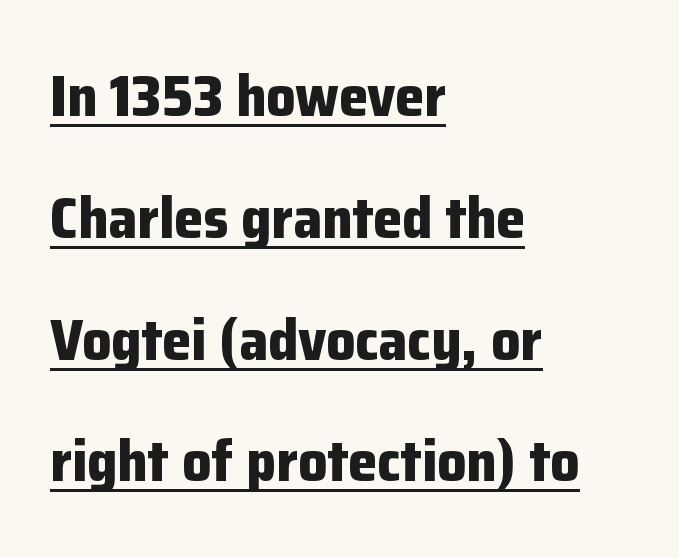
The face used here is proportionally spaced, like ordinary book or web type. This sample trades compactness for vertical openness between lines. Italic: no, the glyphs are upright roman. A continuous stroke trails under the words, as in a hyperlink. Letterform terminals end flat and unadorned throughout the passage. The rendering keeps characters at their native spacing.
